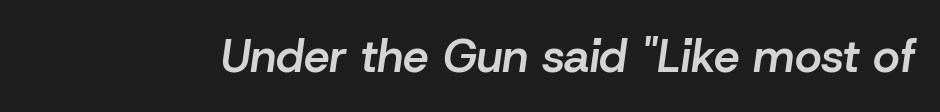
Q: Is the text bold? A: Semi-bold.
Q: Is the text italic (slanted)? A: Yes, it leans right by about 8 degrees.
Q: Is the text underlined? A: No.
Q: Is the spacing between letters normal or unusually wide? A: Normal.
Q: Width (condensed, normal, or wide)? A: Normal.
Q: Stroke contrast? A: Low.
Q: x-height? A: Medium.
Q: Monospaced? A: No.
